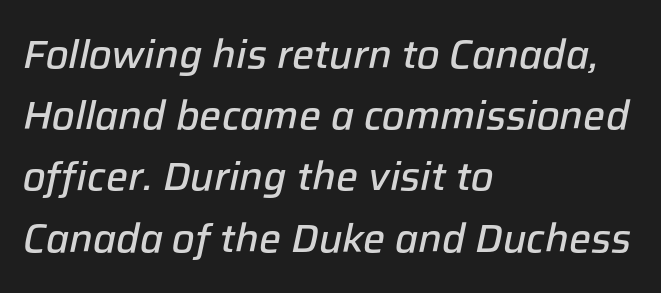
Q: Is the text bold? A: Semi-bold.
Q: Is the text italic (slanted)? A: Yes, it leans right by about 12 degrees.
Q: Is the text underlined? A: No.
Q: How is the paragraph aligned? A: Left-aligned.
Q: Is the spacing between letters normal or unusually wide? A: Normal.
Q: Is the spacing between lines tight, normal or loose? A: Normal.
Q: Width (condensed, normal, or wide)? A: Normal.
Q: Stroke contrast? A: Low.
Q: x-height? A: Medium.
Q: Monospaced? A: No.
